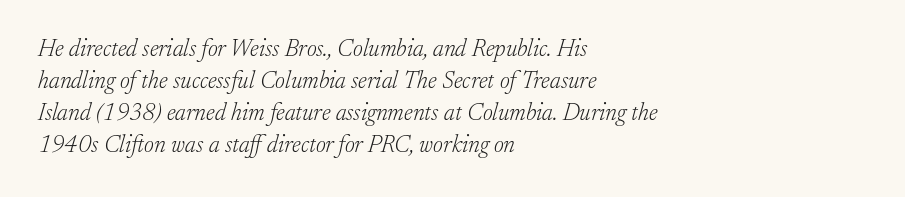
The image shows 24 px text type, italic (leaning right); set left-aligned, normal line spacing (1.33x), normal letter spacing, not underlined.
